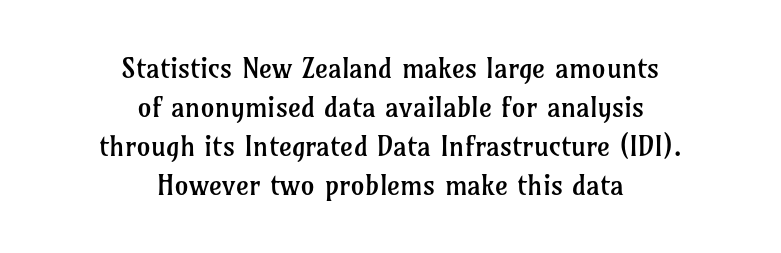
The image shows 28 px regular-weight serif type, upright; set centered, normal line spacing (1.39x), normal letter spacing, not underlined; low stroke contrast and a medium x-height.
